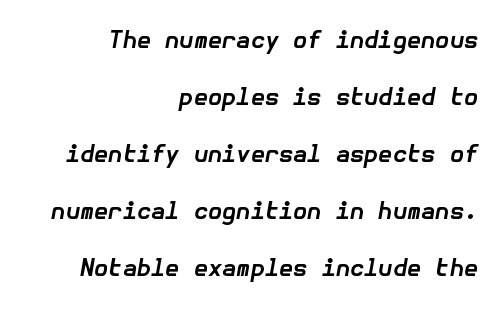
{"italic": "yes", "lean": "right", "slant_degrees": 10, "bold": "yes", "underline": "no", "align": "right", "line_spacing": "loose", "line_spacing_ratio": 2.48, "letter_spacing": "normal", "letter_spacing_em": 0.0, "glyph_px": 23}
